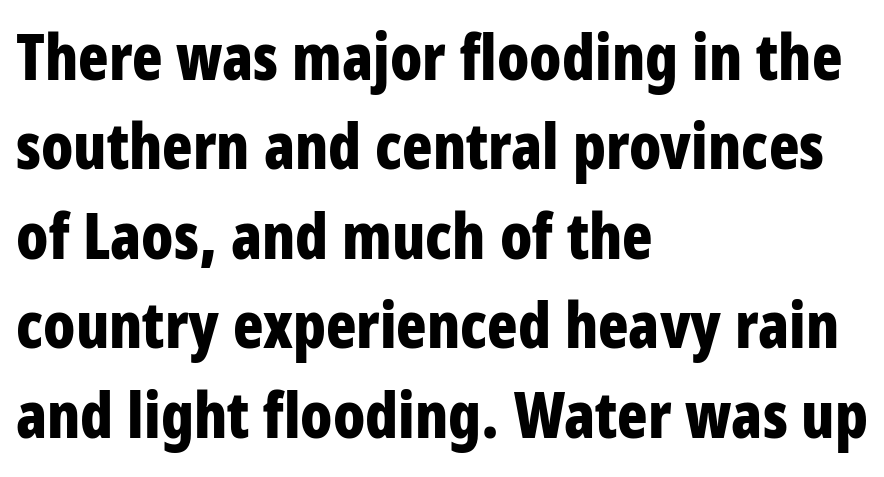
The image shows 63 px bold, condensed sans-serif type, upright; set left-aligned, normal line spacing (1.42x), normal letter spacing, not underlined; low stroke contrast and a large x-height.
